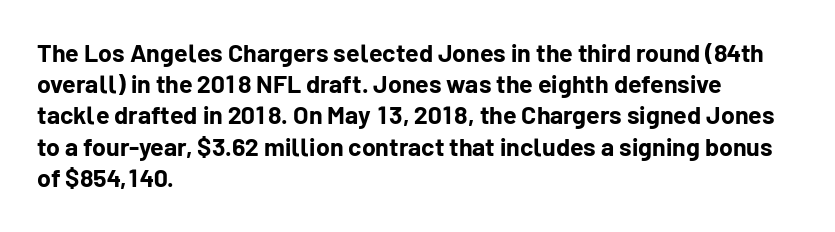
{"italic": "no", "bold": "yes", "underline": "no", "align": "left", "line_spacing": "normal", "line_spacing_ratio": 1.25, "letter_spacing": "normal", "letter_spacing_em": 0.0, "glyph_px": 25}
